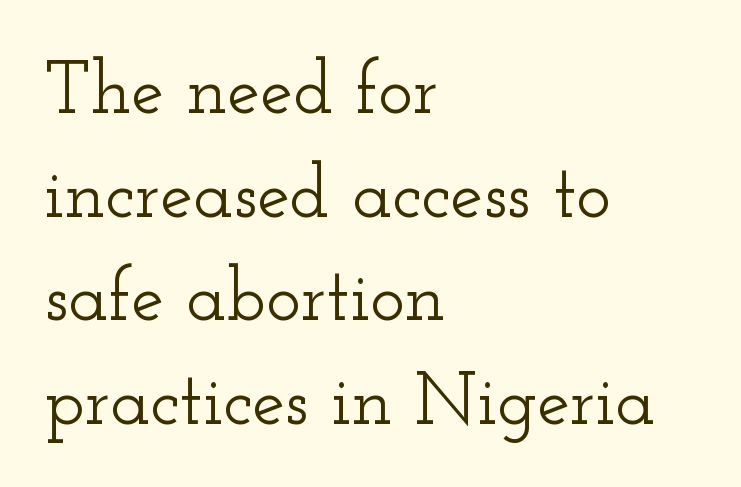
{"serif": "yes", "italic": "no", "width": "wide", "stroke_contrast": "low", "x_height": "small", "monospaced": "no", "underline": "no", "align": "left", "line_spacing": "normal", "line_spacing_ratio": 1.4, "letter_spacing": "normal", "letter_spacing_em": 0.0, "glyph_px": 74}
